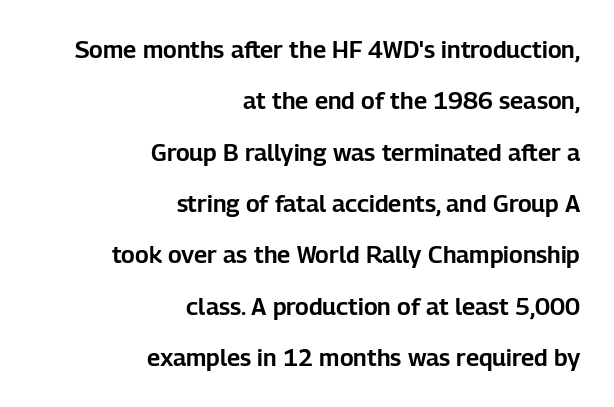
The image shows 24 px text type, upright; set right-aligned, loose line spacing (2.14x), normal letter spacing, not underlined.
